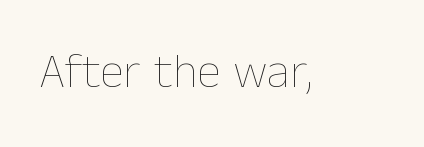
Inter-character spacing is left at the font's built-in metrics. Descenders are the only things crossing below the line. Every stem runs plumb, perpendicular to the baseline. The font sits on the lighter half of the weight spectrum, regular included.
